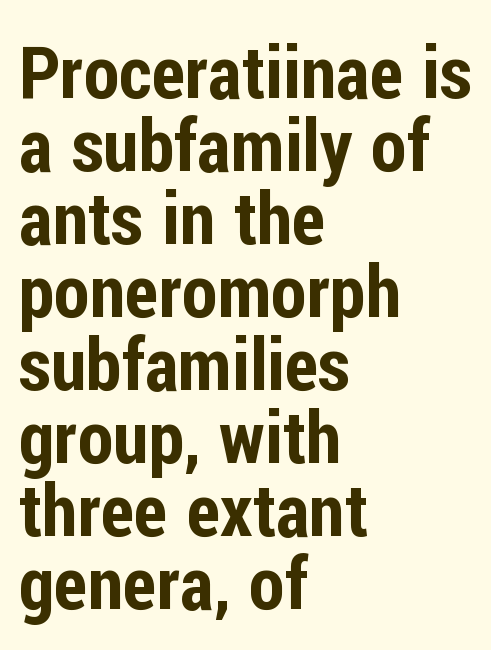
{"serif": "no", "italic": "no", "width": "condensed", "stroke_contrast": "low", "x_height": "medium", "monospaced": "no", "underline": "no", "align": "left", "line_spacing": "tight", "line_spacing_ratio": 1.0, "letter_spacing": "normal", "letter_spacing_em": 0.0, "glyph_px": 73}
